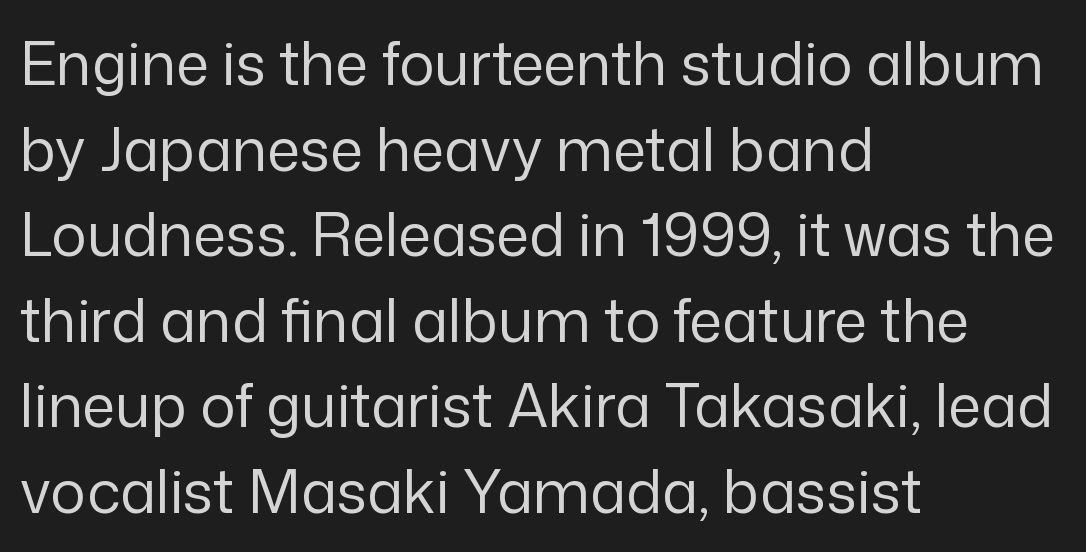
The image shows 59 px regular-weight sans-serif type, upright; set left-aligned, normal line spacing (1.45x), normal letter spacing, not underlined; low stroke contrast and a medium x-height.
